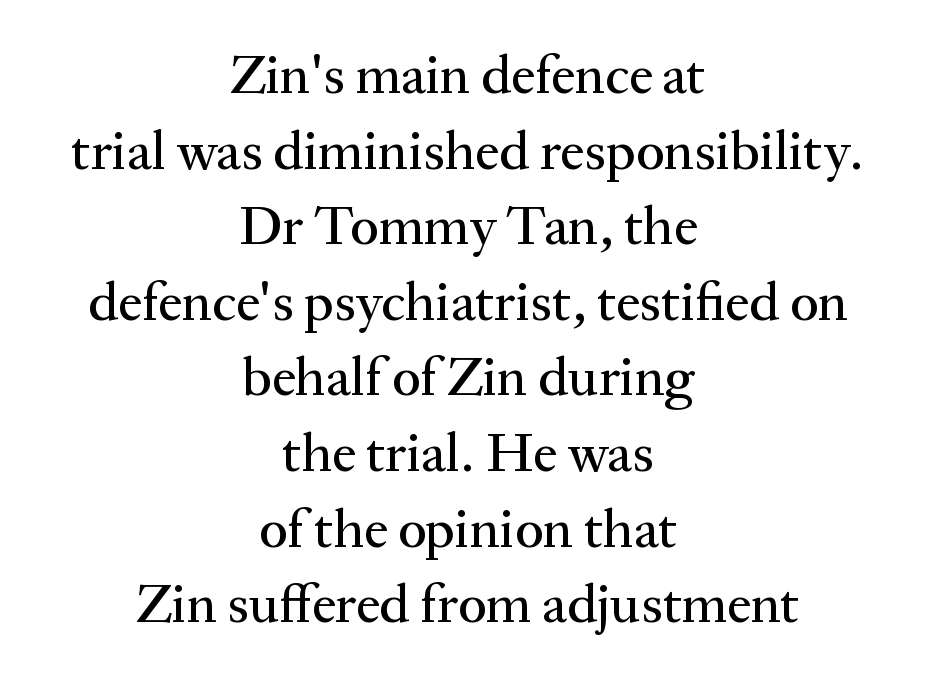
{"serif": "yes", "italic": "no", "width": "normal", "stroke_contrast": "medium", "x_height": "medium", "monospaced": "no", "underline": "no", "align": "center", "line_spacing": "normal", "line_spacing_ratio": 1.4, "letter_spacing": "normal", "letter_spacing_em": 0.0, "glyph_px": 54}
